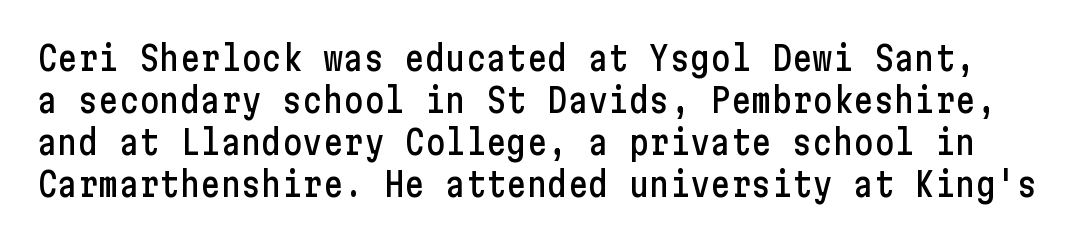
The image shows 34 px condensed sans-serif type, upright; set line spacing 1.24x, normal letter spacing, not underlined; low stroke contrast and a medium x-height.
